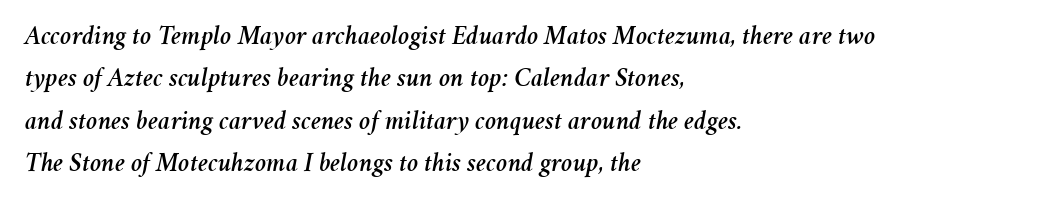
Q: Is the text italic (slanted)? A: Yes, it leans right by about 11 degrees.
Q: Is the text underlined? A: No.
Q: How is the paragraph aligned? A: Left-aligned.
Q: Is the spacing between letters normal or unusually wide? A: Normal.
Q: Is the spacing between lines tight, normal or loose? A: Normal.
